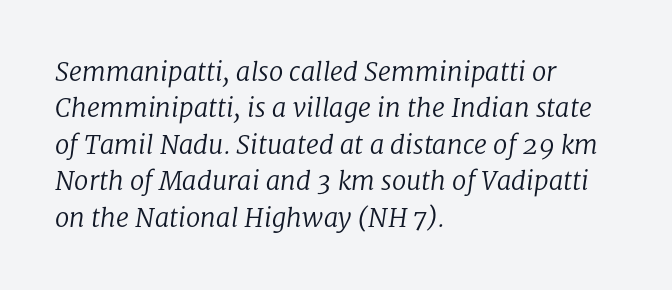
{"italic": "yes", "lean": "right", "slant_degrees": 8, "bold": "no", "underline": "no", "align": "left", "line_spacing": "normal", "line_spacing_ratio": 1.4, "letter_spacing": "normal", "letter_spacing_em": 0.0, "glyph_px": 26}
